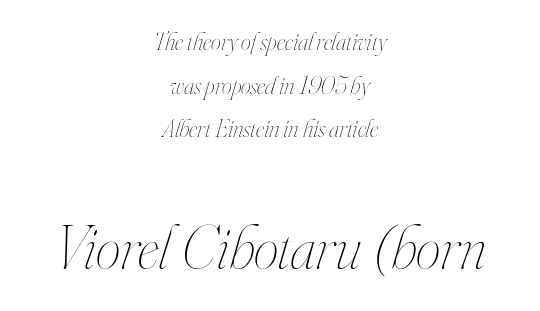
A clean baseline with only descenders dipping below it. Is the type slanted? Yes — the strokes lean at a clear angle. The passage shown is typed in a proportional face where columns would drift. These glyphs show unthickened strokes, regular width or finer.
